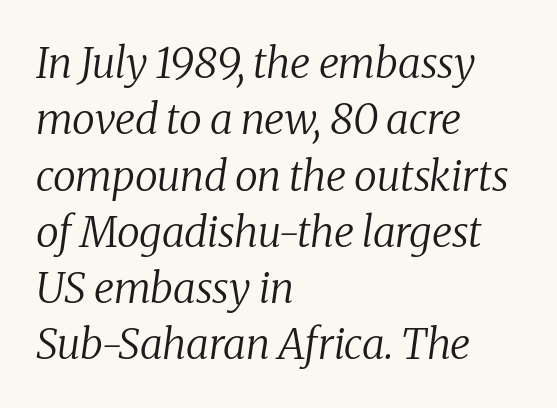
Q: Is the text bold? A: No.
Q: Is the text italic (slanted)? A: Yes, it leans right by about 8 degrees.
Q: Is the typeface a serif or a sans-serif typeface? A: Serif.
Q: Is the text underlined? A: No.
Q: How is the paragraph aligned? A: Left-aligned.
Q: Is the spacing between letters normal or unusually wide? A: Normal.
Q: Is the spacing between lines tight, normal or loose? A: Normal.
Q: Width (condensed, normal, or wide)? A: Normal.
Q: Stroke contrast? A: Medium.
Q: x-height? A: Medium.
Q: Monospaced? A: No.
